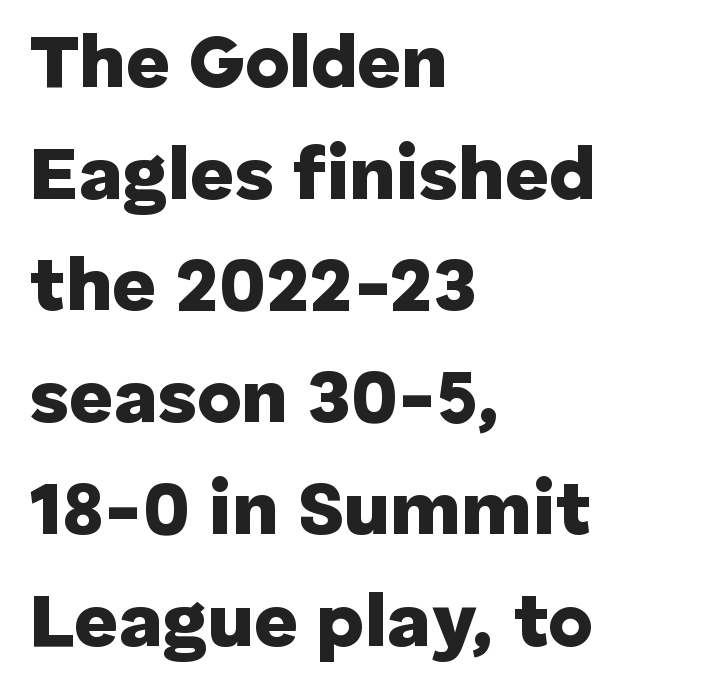
Plain, unruled lines of type. Which margin do the lines hug? The left one — the right edge is uneven. Regular leading. These lines keep a tight, regular rhythm from letter to letter. Are there feet on the stems? There aren't — it's a sans. Typographic density is high because the face is bold.
